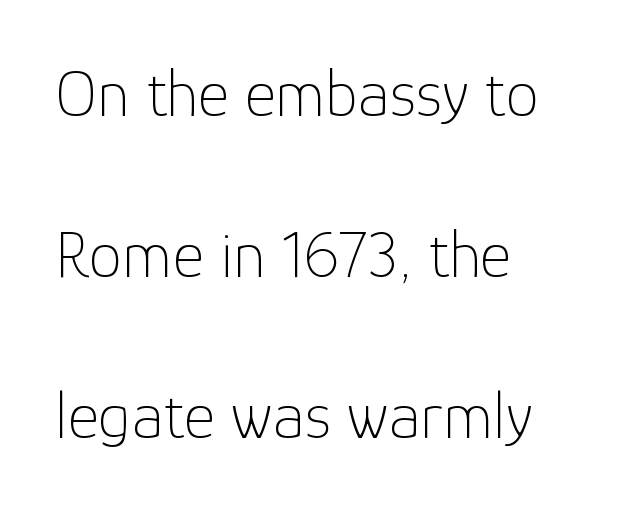
A classic flush-left, rag-right setting is used for this passage. The words here are not underlined. Short note: letters normally spaced. Spacing verdict: proportional, widths tailored to each character. The vertical gap from one line to the next is large.
